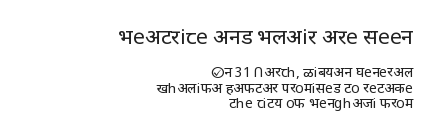
Characters remain perfectly vertical along every line. Nothing unusual about the tracking: characters are spaced as the font intends. Nothing heavy about these letters — not bold at all. The leading is snug, giving the passage a crowded texture.
